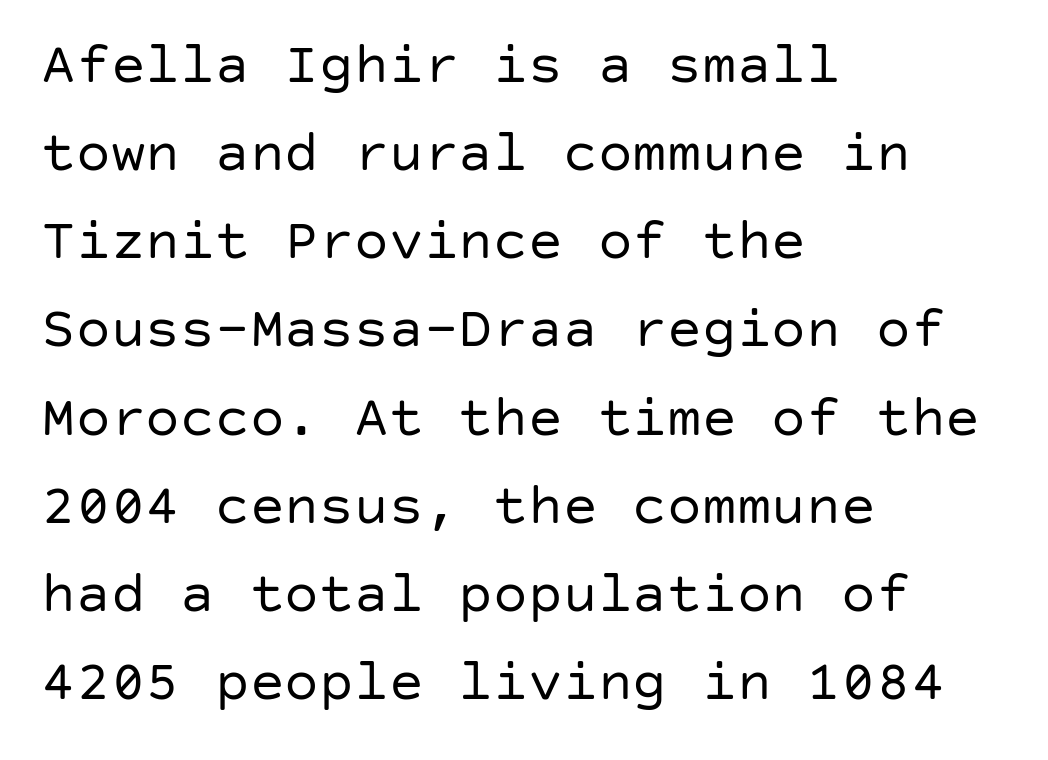
{"serif": "no", "italic": "no", "bold": "no", "weight": "regular", "width": "normal", "stroke_contrast": "low", "x_height": "large", "underline": "no", "align": "left", "line_spacing": "normal", "line_spacing_ratio": 1.52, "letter_spacing": "normal", "letter_spacing_em": 0.0, "glyph_px": 58}
